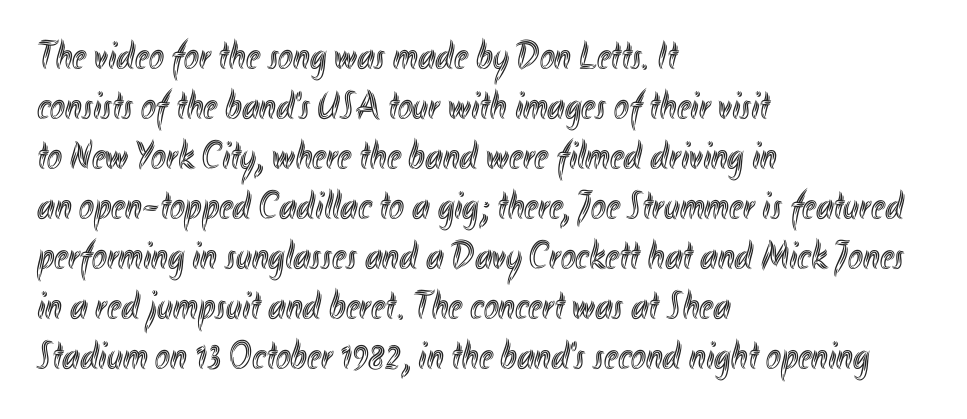
Q: Is the text italic (slanted)? A: Yes.
Q: Is the text underlined? A: No.
Q: How is the paragraph aligned? A: Left-aligned.
Q: Is the spacing between letters normal or unusually wide? A: Normal.
Q: Is the spacing between lines tight, normal or loose? A: Normal.
Q: Width (condensed, normal, or wide)? A: Condensed.
Q: x-height? A: Small.
Q: Monospaced? A: No.
